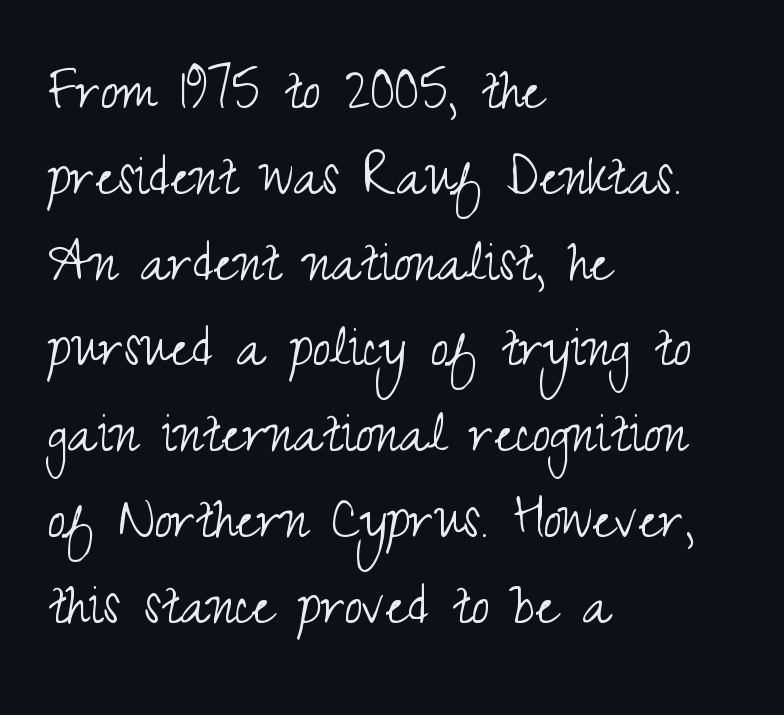
Q: Is the text bold? A: No.
Q: Is the text italic (slanted)? A: No, it is upright.
Q: Is the typeface a serif or a sans-serif typeface? A: Sans-serif.
Q: Is the text underlined? A: No.
Q: How is the paragraph aligned? A: Left-aligned.
Q: Is the spacing between letters normal or unusually wide? A: Normal.
Q: Is the spacing between lines tight, normal or loose? A: Normal.
Q: Width (condensed, normal, or wide)? A: Condensed.
Q: Stroke contrast? A: Medium.
Q: x-height? A: Small.
Q: Monospaced? A: No.
